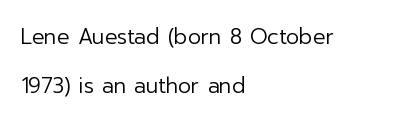
Q: Is the text bold? A: No.
Q: Is the text italic (slanted)? A: No, it is upright.
Q: Is the text underlined? A: No.
Q: How is the paragraph aligned? A: Left-aligned.
Q: Is the spacing between letters normal or unusually wide? A: Normal.
Q: Is the spacing between lines tight, normal or loose? A: Loose.
